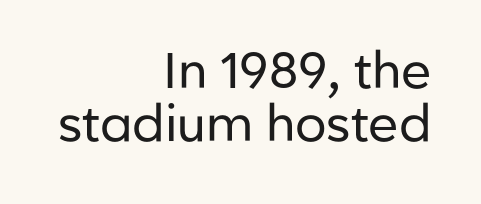
{"serif": "no", "italic": "no", "bold": "no", "weight": "regular", "width": "normal", "stroke_contrast": "low", "x_height": "medium", "monospaced": "no", "underline": "no", "align": "right", "line_spacing": "tight", "line_spacing_ratio": 1.07, "letter_spacing": "normal", "letter_spacing_em": 0.0, "glyph_px": 50}
